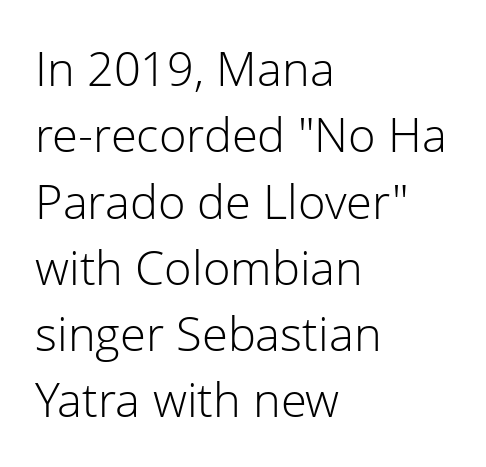
Q: Is the text bold? A: No.
Q: Is the text italic (slanted)? A: No, it is upright.
Q: Is the typeface a serif or a sans-serif typeface? A: Sans-serif.
Q: Is the text underlined? A: No.
Q: How is the paragraph aligned? A: Left-aligned.
Q: Is the spacing between letters normal or unusually wide? A: Normal.
Q: Is the spacing between lines tight, normal or loose? A: Normal.
Q: Width (condensed, normal, or wide)? A: Normal.
Q: Stroke contrast? A: Low.
Q: x-height? A: Medium.
Q: Monospaced? A: No.
